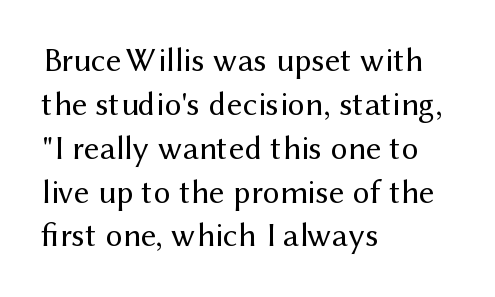
The image shows 34 px regular-weight sans-serif type, upright; set left-aligned, normal line spacing (1.29x), normal letter spacing, not underlined; medium stroke contrast and a medium x-height.
